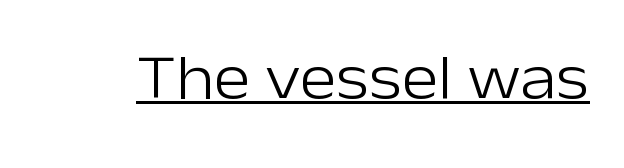
Q: Is the text bold? A: No.
Q: Is the text italic (slanted)? A: No, it is upright.
Q: Is the typeface a serif or a sans-serif typeface? A: Sans-serif.
Q: Is the text underlined? A: Yes.
Q: Is the spacing between letters normal or unusually wide? A: Normal.
Q: Width (condensed, normal, or wide)? A: Normal.
Q: Stroke contrast? A: Low.
Q: x-height? A: Medium.
Q: Monospaced? A: No.
